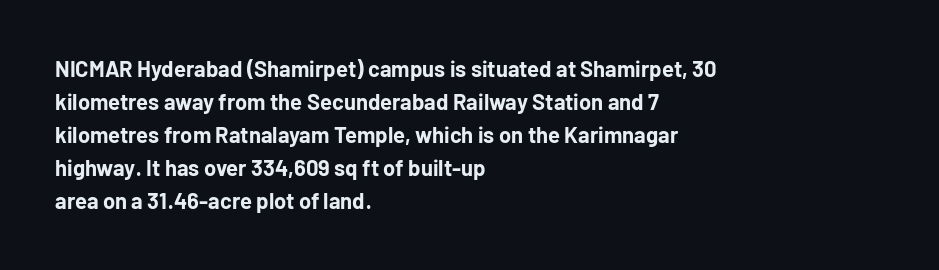
{"italic": "no", "bold": "yes", "underline": "no", "align": "left", "line_spacing": "normal", "line_spacing_ratio": 1.5, "letter_spacing": "normal", "letter_spacing_em": 0.0, "glyph_px": 22}
